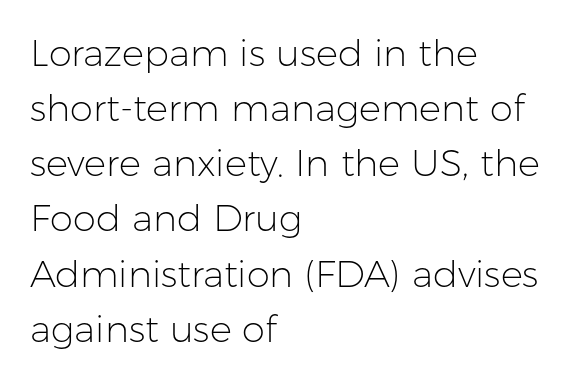
The image shows 37 px light sans-serif type, upright; set left-aligned, normal line spacing (1.49x), normal letter spacing, not underlined; low stroke contrast and a medium x-height.
